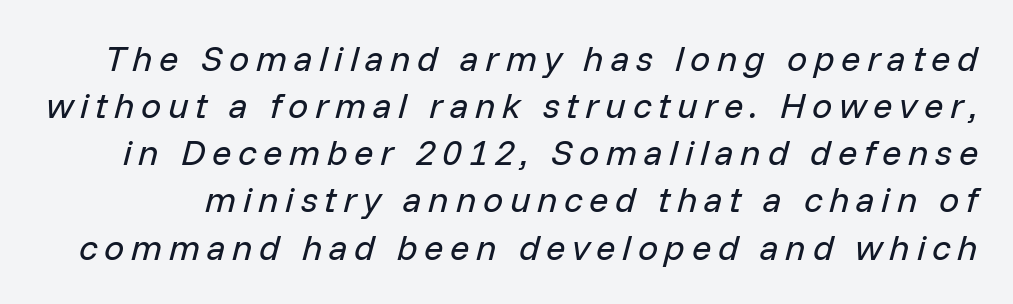
Q: Is the text bold? A: No.
Q: Is the text italic (slanted)? A: Yes, it leans right by about 14 degrees.
Q: Is the text underlined? A: No.
Q: Is the spacing between lines tight, normal or loose? A: Normal.
Q: Width (condensed, normal, or wide)? A: Normal.
Q: Stroke contrast? A: Low.
Q: x-height? A: Medium.
Q: Monospaced? A: No.
